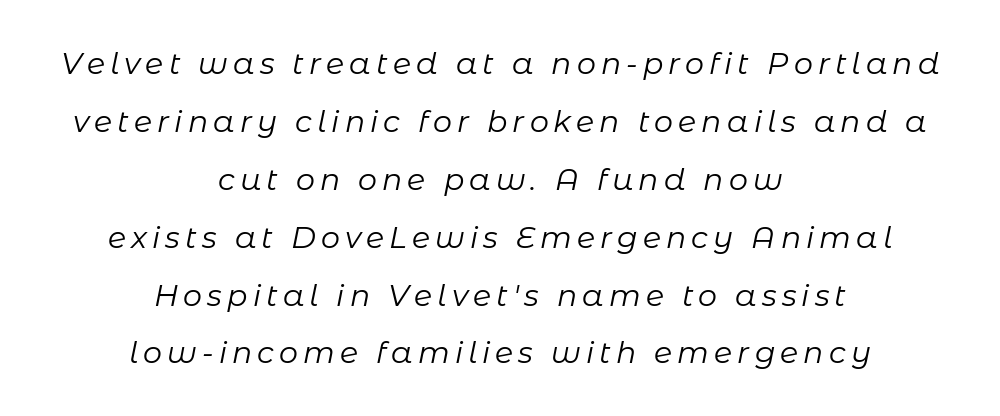
The image shows 30 px regular-weight type, italic (leaning right); set centered, loose line spacing (1.93x), not underlined; low stroke contrast and a medium x-height.
